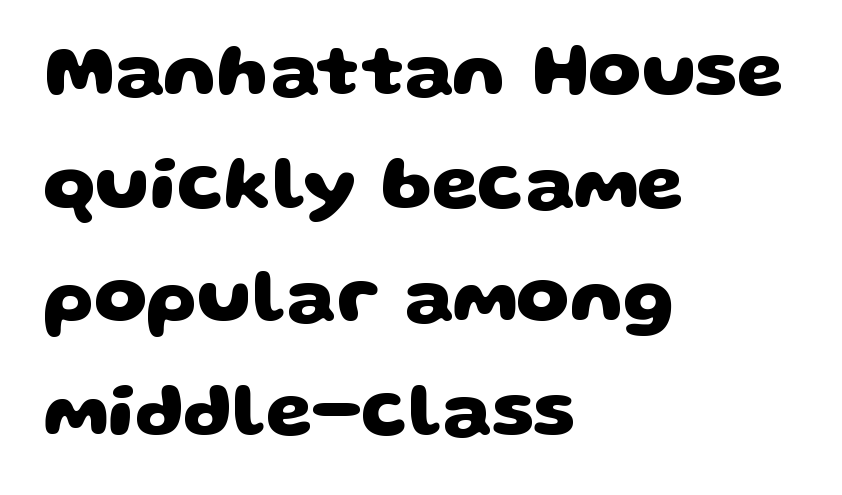
Q: Is the text bold? A: Yes.
Q: Is the typeface a serif or a sans-serif typeface? A: Sans-serif.
Q: Is the text underlined? A: No.
Q: How is the paragraph aligned? A: Left-aligned.
Q: Is the spacing between letters normal or unusually wide? A: Normal.
Q: Is the spacing between lines tight, normal or loose? A: Normal.
Q: Width (condensed, normal, or wide)? A: Wide.
Q: Stroke contrast? A: Low.
Q: x-height? A: Large.
Q: Monospaced? A: No.
